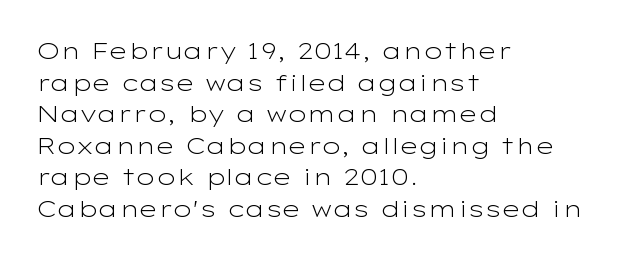
Q: Is the text bold? A: No.
Q: Is the text italic (slanted)? A: No, it is upright.
Q: Is the text underlined? A: No.
Q: How is the paragraph aligned? A: Left-aligned.
Q: Is the spacing between letters normal or unusually wide? A: Normal.
Q: Is the spacing between lines tight, normal or loose? A: Normal.
